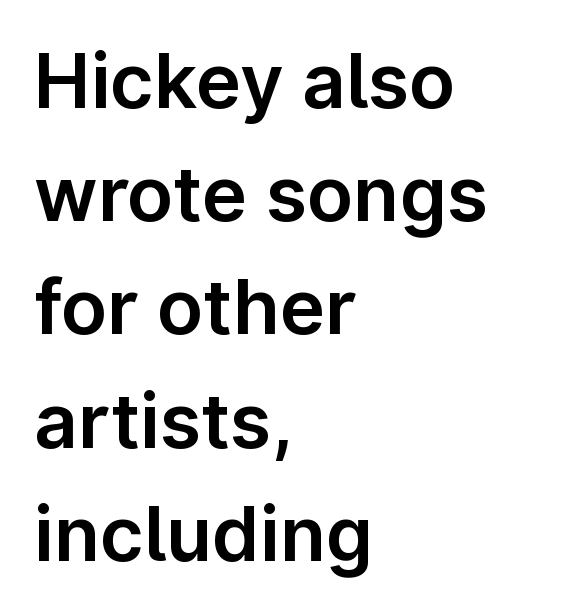
{"serif": "no", "italic": "no", "width": "normal", "stroke_contrast": "low", "x_height": "medium", "monospaced": "no", "underline": "no", "align": "left", "line_spacing": "normal", "line_spacing_ratio": 1.49, "letter_spacing": "normal", "letter_spacing_em": 0.0, "glyph_px": 76}
